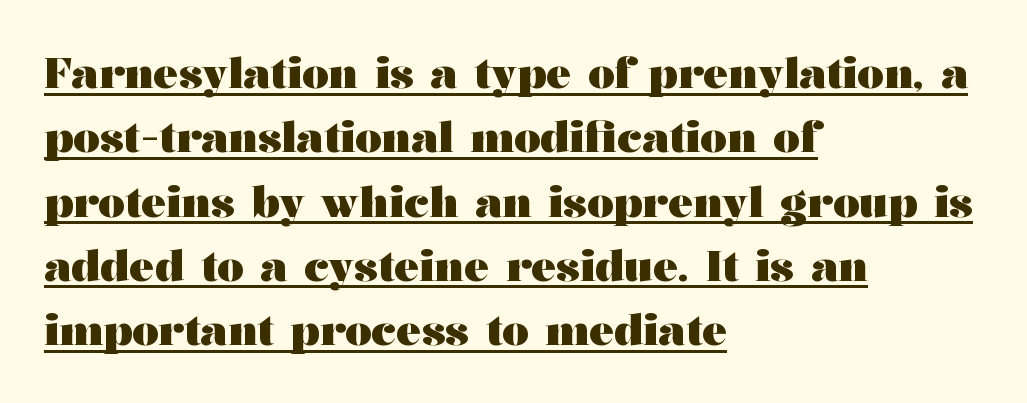
Q: Is the text bold? A: Yes.
Q: Is the text italic (slanted)? A: No, it is upright.
Q: Is the typeface a serif or a sans-serif typeface? A: Serif.
Q: Is the text underlined? A: Yes.
Q: How is the paragraph aligned? A: Left-aligned.
Q: Is the spacing between letters normal or unusually wide? A: Normal.
Q: Is the spacing between lines tight, normal or loose? A: Normal.
Q: Width (condensed, normal, or wide)? A: Wide.
Q: Stroke contrast? A: Medium.
Q: x-height? A: Medium.
Q: Monospaced? A: No.
